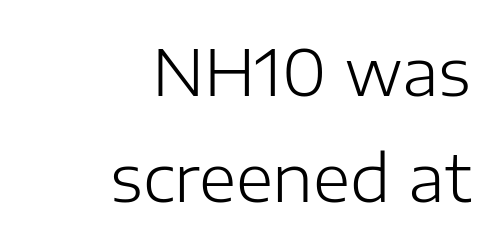
Q: Is the text bold? A: No.
Q: Is the text italic (slanted)? A: No, it is upright.
Q: Is the typeface a serif or a sans-serif typeface? A: Sans-serif.
Q: Is the text underlined? A: No.
Q: How is the paragraph aligned? A: Right-aligned.
Q: Is the spacing between letters normal or unusually wide? A: Normal.
Q: Is the spacing between lines tight, normal or loose? A: Normal.
Q: Width (condensed, normal, or wide)? A: Normal.
Q: Stroke contrast? A: Low.
Q: x-height? A: Medium.
Q: Monospaced? A: No.
